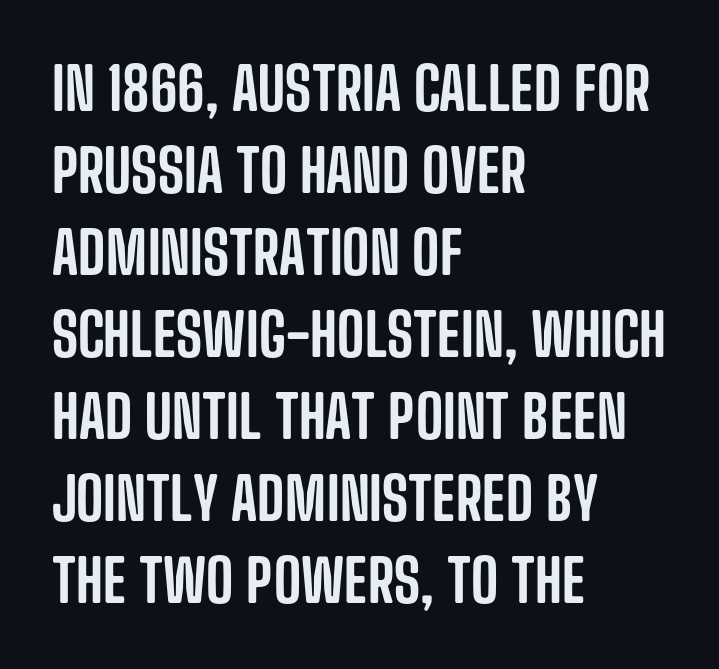
Q: Is the text italic (slanted)? A: No, it is upright.
Q: Is the typeface a serif or a sans-serif typeface? A: Sans-serif.
Q: Is the text underlined? A: No.
Q: How is the paragraph aligned? A: Left-aligned.
Q: Is the spacing between letters normal or unusually wide? A: Normal.
Q: Is the spacing between lines tight, normal or loose? A: Normal.
Q: Width (condensed, normal, or wide)? A: Condensed.
Q: Stroke contrast? A: Low.
Q: x-height? A: Large.
Q: Monospaced? A: No.
